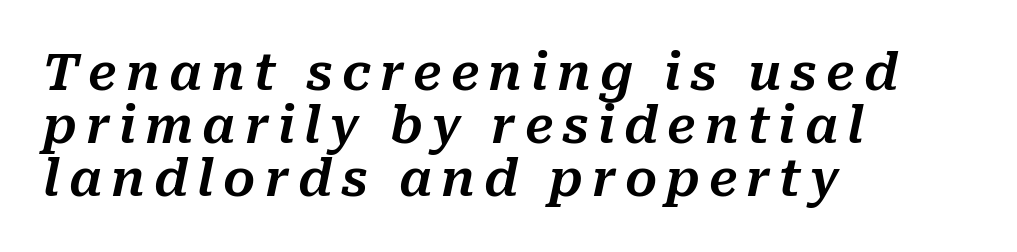
The rendering applies a slant to the glyphs. The space between consecutive lines is stingy. Character widths vary here, with narrow letters taking less room than wide ones. The rag falls on the right side of this text block. The string is rendered with underlining switched off.
